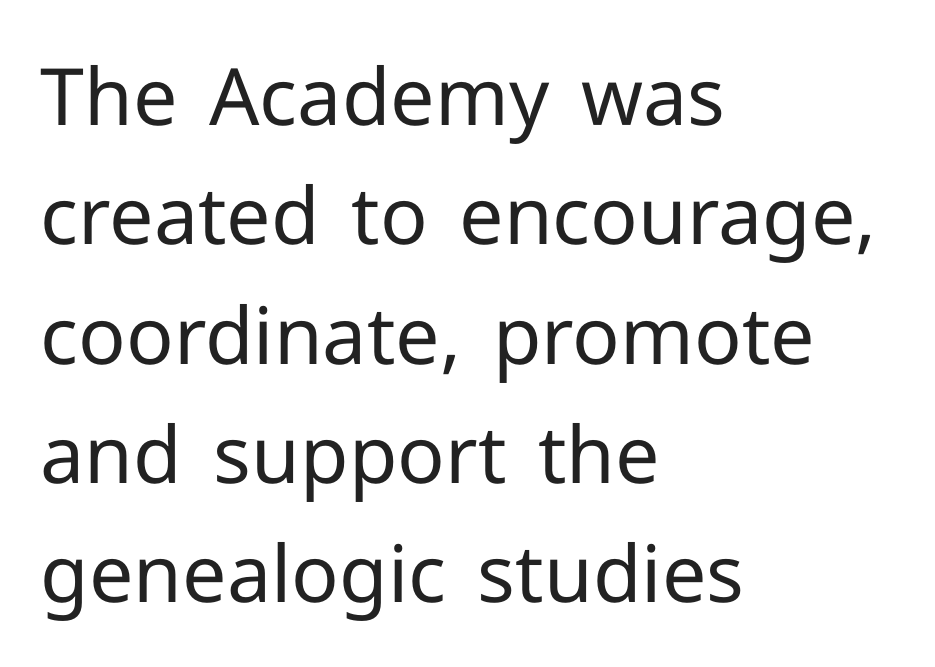
Q: Is the text bold? A: No.
Q: Is the text italic (slanted)? A: No, it is upright.
Q: Is the typeface a serif or a sans-serif typeface? A: Sans-serif.
Q: Is the text underlined? A: No.
Q: How is the paragraph aligned? A: Left-aligned.
Q: Is the spacing between letters normal or unusually wide? A: Normal.
Q: Is the spacing between lines tight, normal or loose? A: Normal.
Q: Width (condensed, normal, or wide)? A: Normal.
Q: Stroke contrast? A: Low.
Q: x-height? A: Medium.
Q: Monospaced? A: No.
